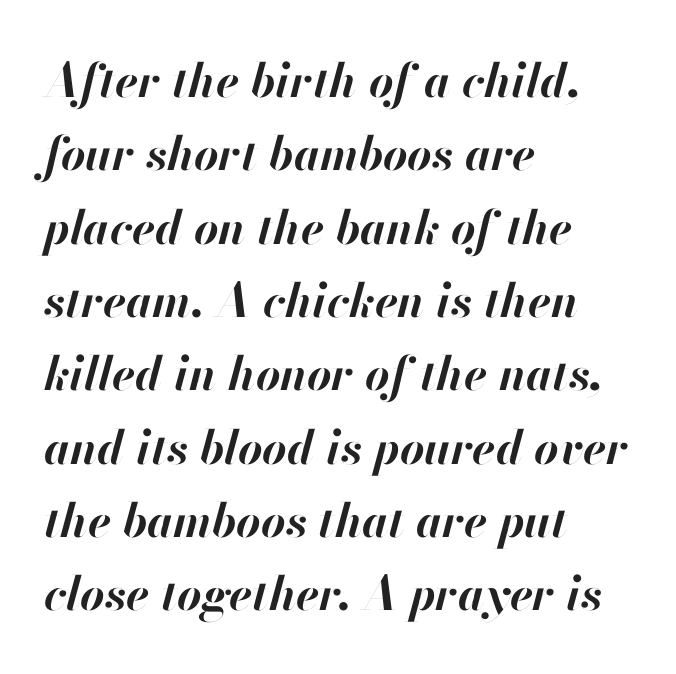
Q: Is the text bold? A: Yes.
Q: Is the text italic (slanted)? A: Yes, it leans right by about 13 degrees.
Q: Is the text underlined? A: No.
Q: How is the paragraph aligned? A: Left-aligned.
Q: Is the spacing between letters normal or unusually wide? A: Normal.
Q: Is the spacing between lines tight, normal or loose? A: Normal.
Q: Width (condensed, normal, or wide)? A: Normal.
Q: Stroke contrast? A: High.
Q: x-height? A: Small.
Q: Monospaced? A: No.
